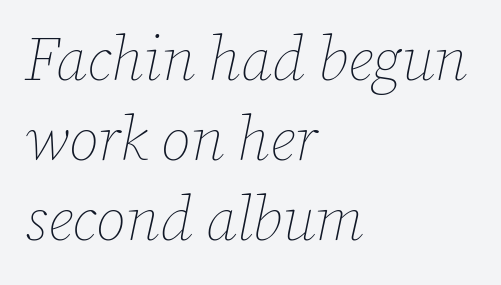
Q: Is the text bold? A: No.
Q: Is the text italic (slanted)? A: Yes, it leans right by about 12 degrees.
Q: Is the text underlined? A: No.
Q: How is the paragraph aligned? A: Left-aligned.
Q: Is the spacing between letters normal or unusually wide? A: Normal.
Q: Is the spacing between lines tight, normal or loose? A: Normal.
Q: Width (condensed, normal, or wide)? A: Normal.
Q: Stroke contrast? A: Low.
Q: x-height? A: Medium.
Q: Monospaced? A: No.
